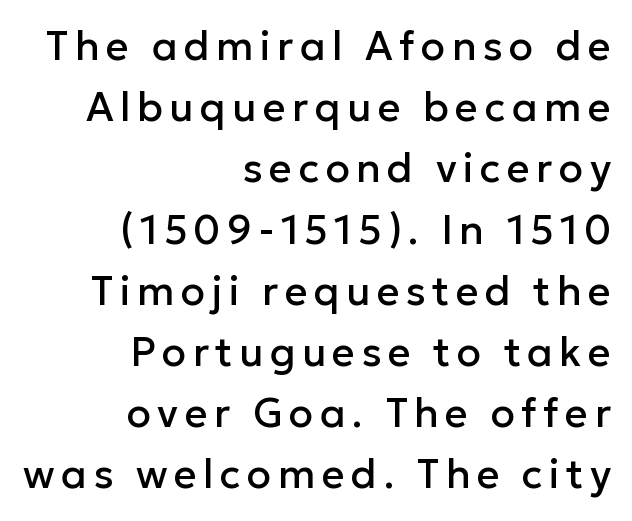
Q: Is the text italic (slanted)? A: No, it is upright.
Q: Is the typeface a serif or a sans-serif typeface? A: Sans-serif.
Q: Is the text underlined? A: No.
Q: How is the paragraph aligned? A: Right-aligned.
Q: Is the spacing between lines tight, normal or loose? A: Normal.
Q: Width (condensed, normal, or wide)? A: Normal.
Q: Stroke contrast? A: Low.
Q: x-height? A: Medium.
Q: Monospaced? A: No.
